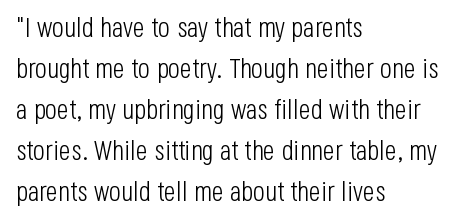
{"serif": "no", "italic": "no", "bold": "no", "weight": "light", "width": "condensed", "stroke_contrast": "low", "x_height": "large", "monospaced": "no", "underline": "no", "align": "left", "line_spacing": "normal", "line_spacing_ratio": 1.46, "letter_spacing": "normal", "letter_spacing_em": 0.0, "glyph_px": 28}
